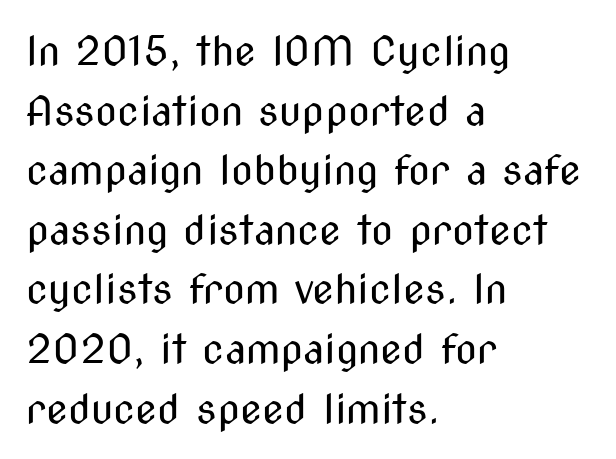
Note the varied advance widths — an 'i' is clearly narrower than an 'm'. Classification — sans serif. Does extra space separate the letters? No, they use regular spacing. Visually the block forms a straight wall on the left and a jagged coastline on the right. What's the leading like? Ordinary, nothing unusual.
